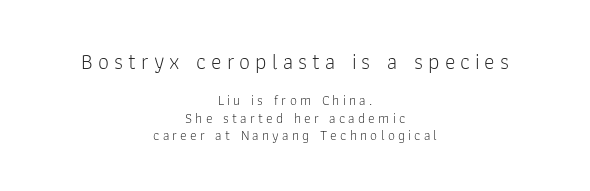
{"italic": "no", "bold": "no", "underline": "no", "align": "center", "line_spacing": "normal", "line_spacing_ratio": 1.25, "letter_spacing": "wide", "letter_spacing_em": 0.23, "larger_block": "first", "size_ratio": 1.57, "glyph_px": 22}
